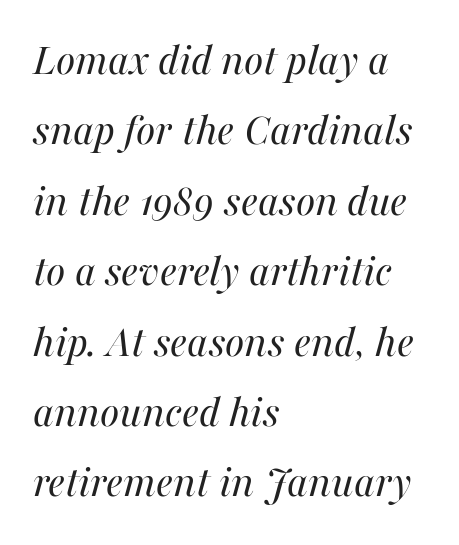
There's an unmistakable incline to the writing here. Words appear dense and cohesive because spacing is normal. Reading down the column, the eye jumps a familiar distance to each next line. Looks like regular typesetting: each glyph gets only the width it needs. Each row of text sits above clean, open space.
